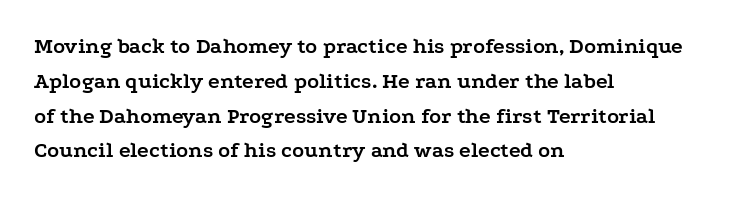
One-word summary of the alignment: left. Characters remain perfectly vertical along every line. Words float on clear page, feet unadorned. Look at the tracking — it's just the regular setting, nothing added.
